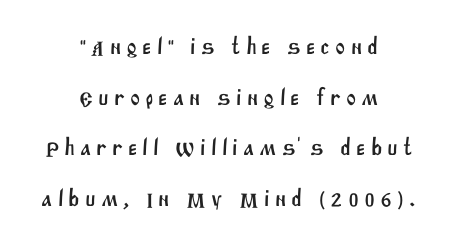
{"underline": "no", "align": "center", "line_spacing": "loose", "line_spacing_ratio": 2.11, "letter_spacing": "wide", "letter_spacing_em": 0.21, "glyph_px": 24}
